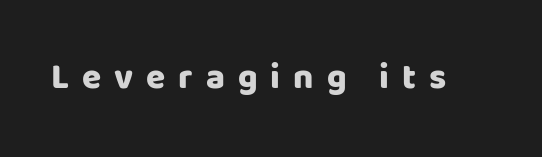
Q: Is the text bold? A: Yes.
Q: Is the text italic (slanted)? A: No, it is upright.
Q: Is the typeface a serif or a sans-serif typeface? A: Sans-serif.
Q: Is the text underlined? A: No.
Q: Is the spacing between letters normal or unusually wide? A: Unusually wide.
Q: Width (condensed, normal, or wide)? A: Normal.
Q: Stroke contrast? A: Low.
Q: x-height? A: Large.
Q: Monospaced? A: No.
